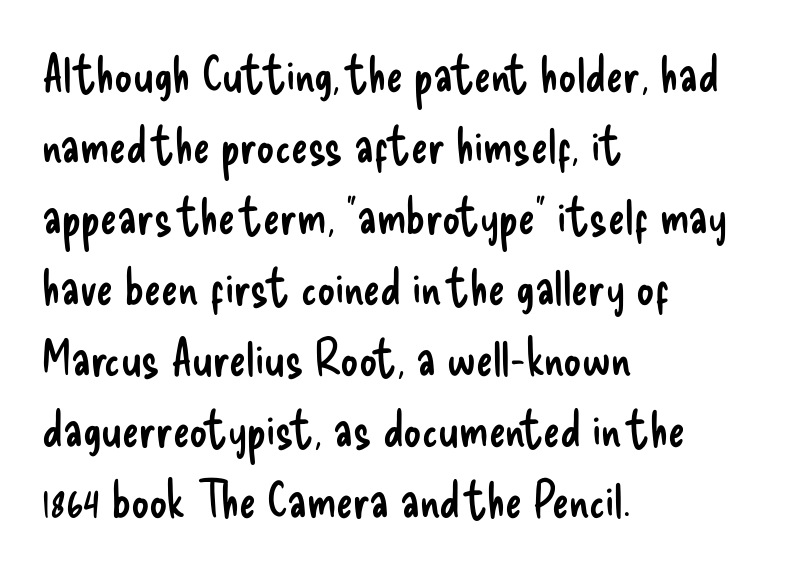
{"serif": "no", "italic": "no", "bold": "no", "weight": "regular", "width": "condensed", "stroke_contrast": "low", "x_height": "small", "monospaced": "no", "underline": "no", "align": "left", "line_spacing": "normal", "line_spacing_ratio": 1.42, "letter_spacing": "normal", "letter_spacing_em": 0.0, "glyph_px": 50}
